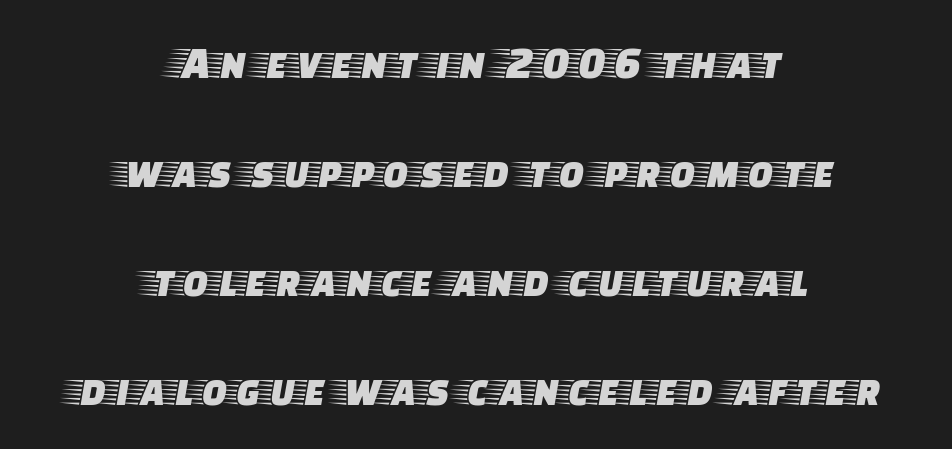
{"serif": "yes", "width": "wide", "stroke_contrast": "low", "x_height": "large", "monospaced": "no", "underline": "no", "align": "center", "line_spacing": "loose", "line_spacing_ratio": 2.32, "letter_spacing": "normal", "letter_spacing_em": 0.0, "glyph_px": 47}
